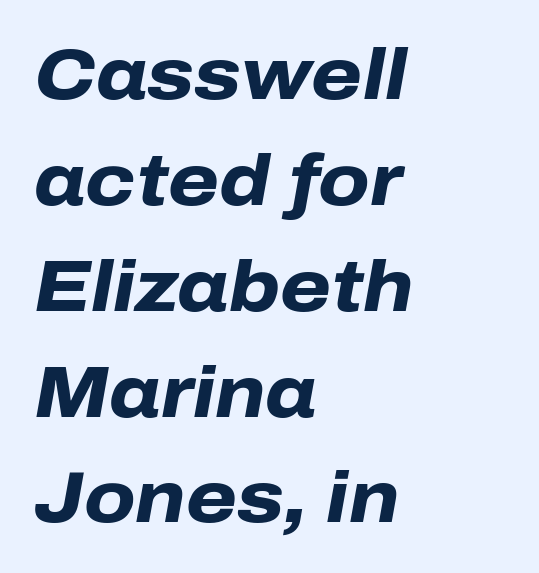
{"italic": "yes", "lean": "right", "slant_degrees": 10, "bold": "yes", "weight": "heavy", "width": "normal", "stroke_contrast": "low", "x_height": "medium", "monospaced": "no", "underline": "no", "align": "left", "line_spacing": "normal", "line_spacing_ratio": 1.45, "letter_spacing": "normal", "letter_spacing_em": 0.0, "glyph_px": 73}
